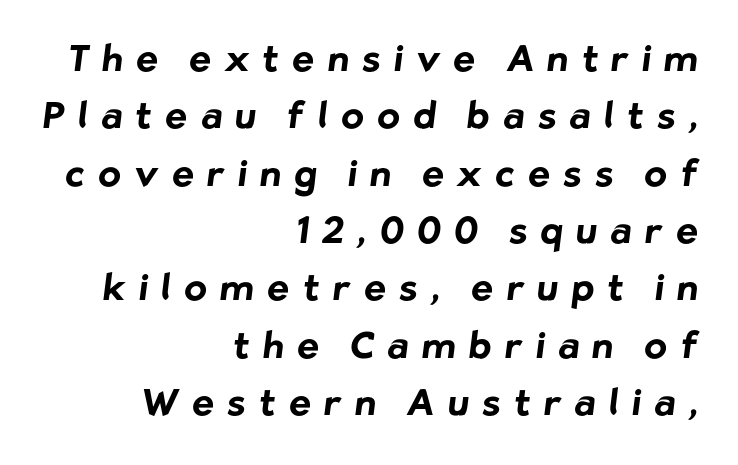
{"serif": "no", "bold": "yes", "weight": "bold", "width": "normal", "stroke_contrast": "low", "x_height": "medium", "monospaced": "no", "underline": "no", "align": "right", "line_spacing": "normal", "line_spacing_ratio": 1.55, "letter_spacing": "wide", "letter_spacing_em": 0.36, "glyph_px": 37}
